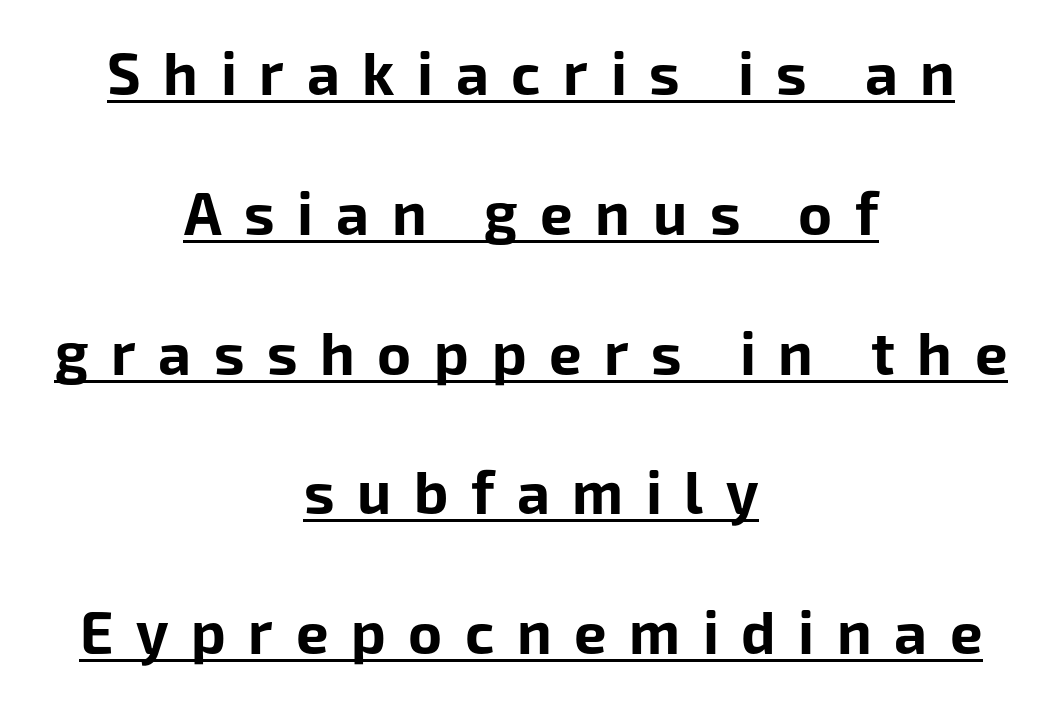
Q: Is the text bold? A: Yes.
Q: Is the text italic (slanted)? A: No, it is upright.
Q: Is the typeface a serif or a sans-serif typeface? A: Sans-serif.
Q: Is the text underlined? A: Yes.
Q: How is the paragraph aligned? A: Centered.
Q: Is the spacing between letters normal or unusually wide? A: Unusually wide.
Q: Is the spacing between lines tight, normal or loose? A: Loose.
Q: Width (condensed, normal, or wide)? A: Normal.
Q: Stroke contrast? A: Low.
Q: x-height? A: Medium.
Q: Monospaced? A: No.
